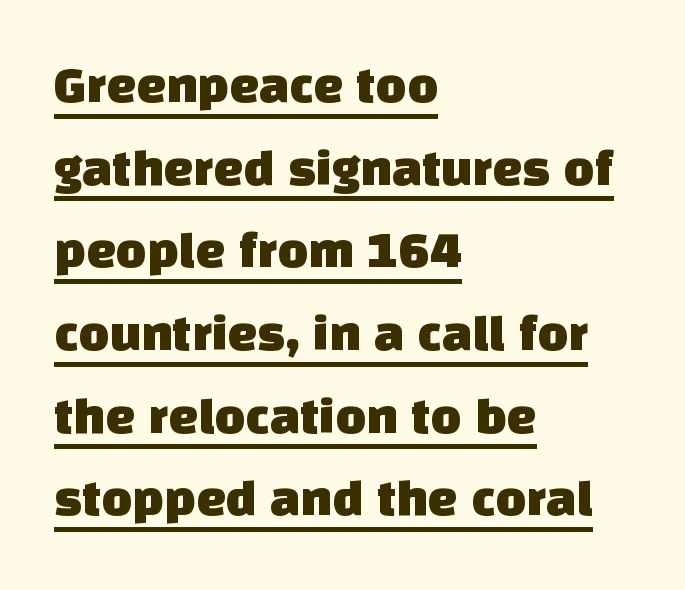
{"serif": "no", "width": "normal", "stroke_contrast": "low", "x_height": "large", "monospaced": "no", "underline": "yes", "align": "left", "line_spacing": "normal", "line_spacing_ratio": 1.56, "letter_spacing": "normal", "letter_spacing_em": 0.0, "glyph_px": 53}
